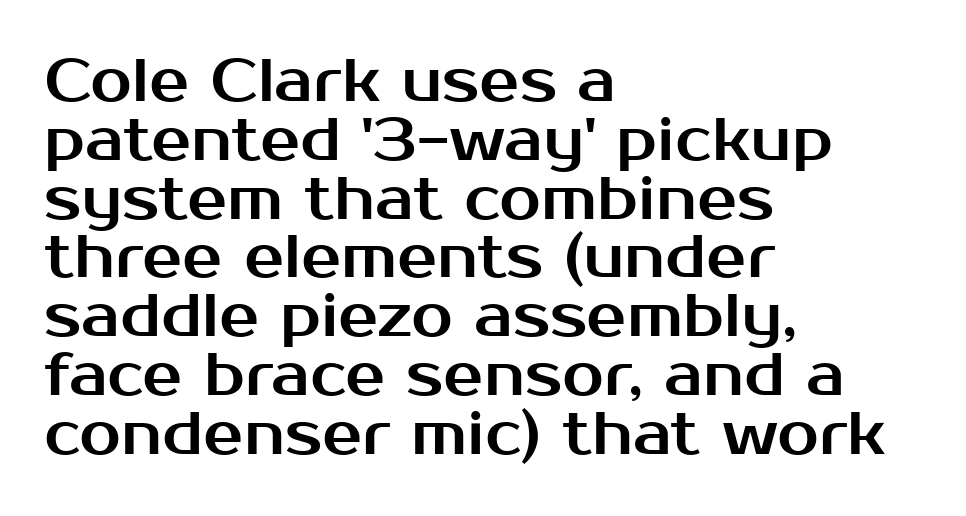
The image shows 60 px sans-serif type, upright; set left-aligned, tight line spacing (0.98x), normal letter spacing, not underlined; medium stroke contrast and a medium x-height.
